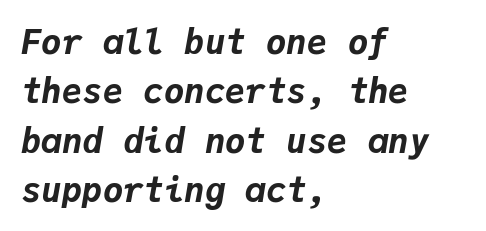
The space directly below the letters is spotless. You can tell it's italic because the verticals aren't actually vertical. Observe the ordinary spacing: letters are neighbours, not strangers. Strong, thick strokes mark this as bold type.
